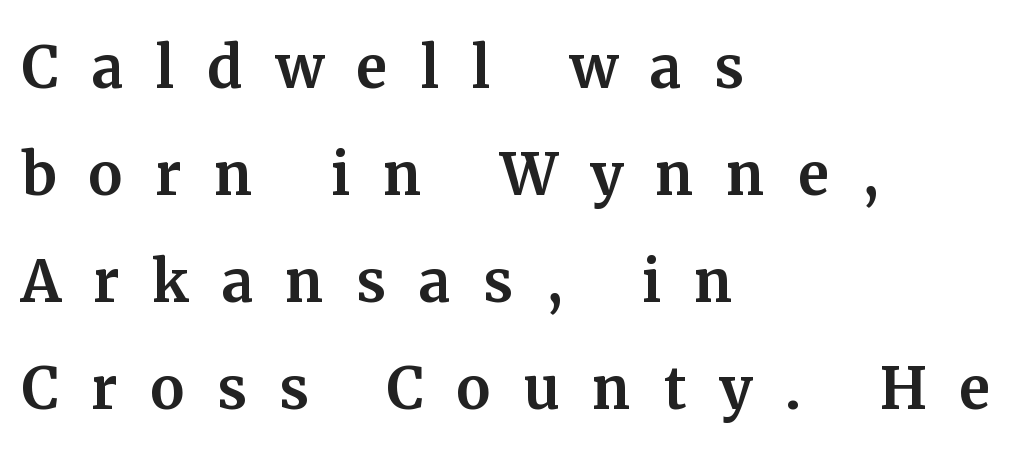
The face used here is proportionally spaced, like ordinary book or web type. Words appear elongated and porous because spacing is wide. Leftover space on each line is placed entirely after the last word. The rows are spaced the way most documents space them. The characters display serif detailing at their extremities.
